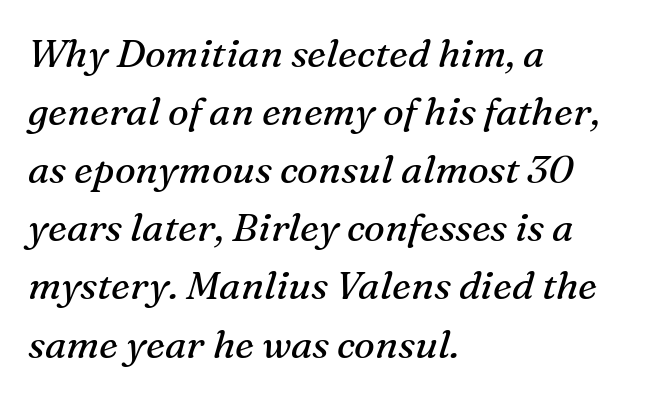
Q: Is the text bold? A: No.
Q: Is the text italic (slanted)? A: Yes, it leans right by about 16 degrees.
Q: Is the typeface a serif or a sans-serif typeface? A: Serif.
Q: Is the text underlined? A: No.
Q: How is the paragraph aligned? A: Left-aligned.
Q: Is the spacing between letters normal or unusually wide? A: Normal.
Q: Is the spacing between lines tight, normal or loose? A: Normal.
Q: Width (condensed, normal, or wide)? A: Normal.
Q: Stroke contrast? A: Medium.
Q: x-height? A: Medium.
Q: Monospaced? A: No.
